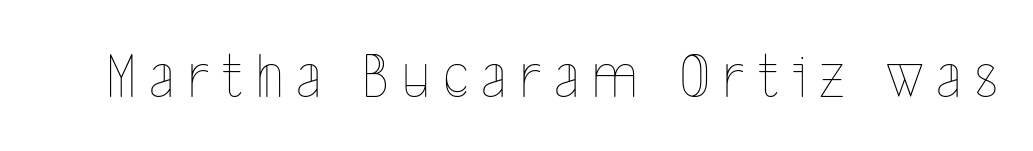
{"italic": "no", "bold": "no", "weight": "thin", "width": "condensed", "x_height": "medium", "monospaced": "no", "underline": "no", "letter_spacing": "wide", "letter_spacing_em": 0.2, "glyph_px": 65}
